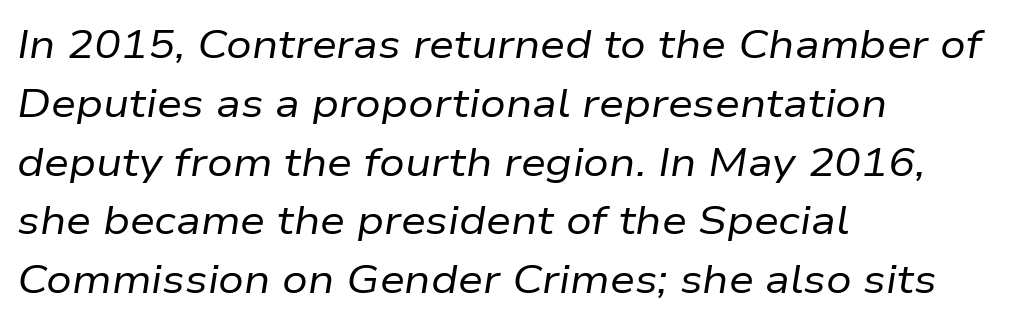
The image shows 40 px regular-weight type, italic (leaning right); set left-aligned, normal line spacing (1.47x), normal letter spacing, not underlined; low stroke contrast and a medium x-height.
